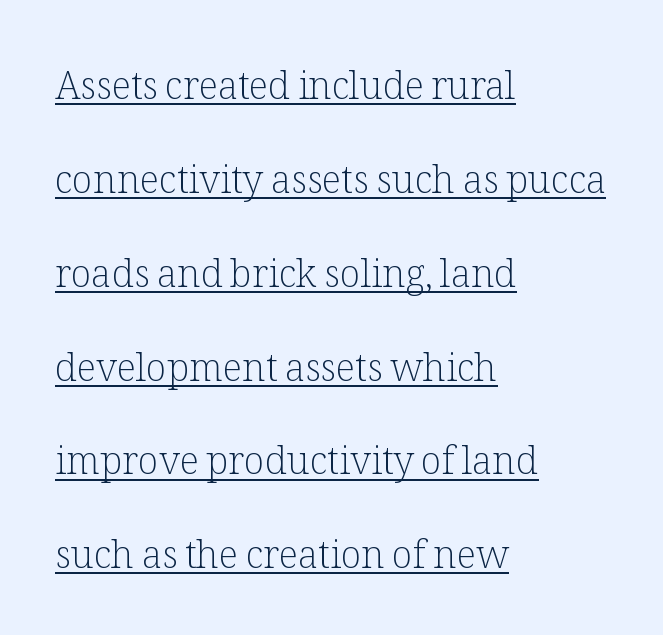
{"serif": "yes", "italic": "no", "bold": "no", "weight": "light", "width": "normal", "stroke_contrast": "low", "x_height": "medium", "monospaced": "no", "underline": "yes", "align": "left", "line_spacing": "loose", "line_spacing_ratio": 2.47, "letter_spacing": "normal", "letter_spacing_em": 0.0, "glyph_px": 38}
